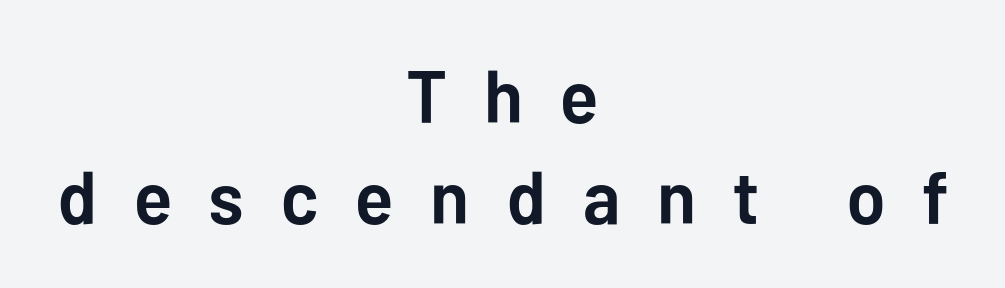
The image shows 74 px semibold sans-serif type, upright; set centered, normal line spacing (1.36x), unusually wide letter spacing (+0.5 em), not underlined; low stroke contrast and a medium x-height.
